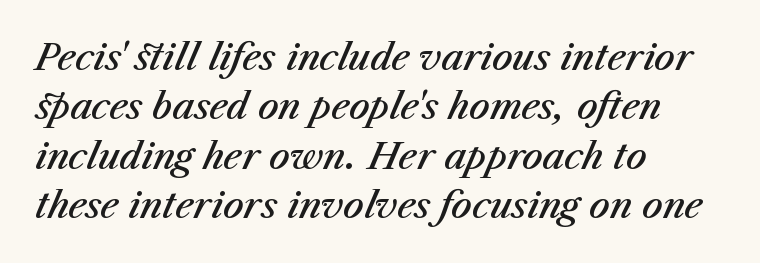
The image shows 36 px semibold type, italic (leaning right); set left-aligned, normal line spacing (1.37x), normal letter spacing, not underlined; medium stroke contrast and a medium x-height.
